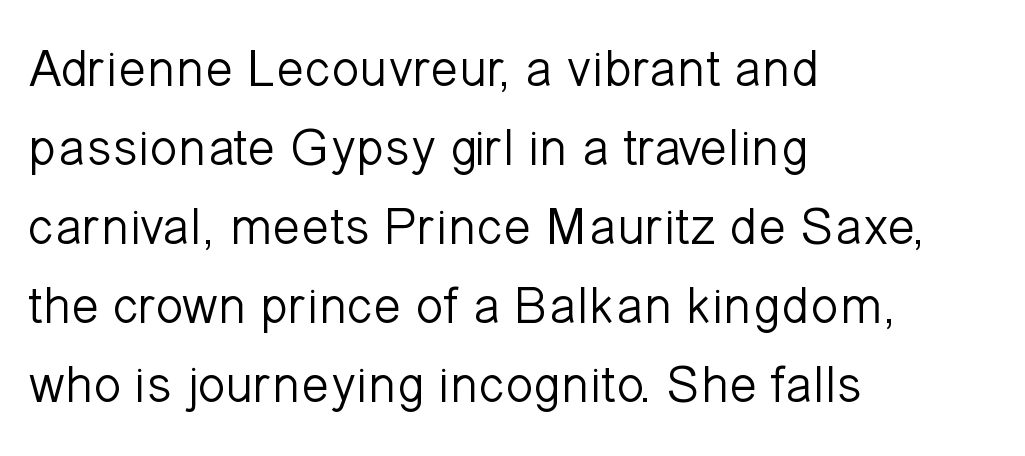
{"serif": "no", "italic": "no", "bold": "no", "weight": "light", "width": "normal", "stroke_contrast": "low", "x_height": "medium", "monospaced": "no", "underline": "no", "align": "left", "line_spacing": "normal", "line_spacing_ratio": 1.52, "letter_spacing": "normal", "letter_spacing_em": 0.0, "glyph_px": 52}
